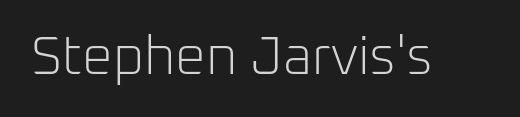
The image shows 54 px light sans-serif type, upright; set normal letter spacing, not underlined; low stroke contrast and a medium x-height.
